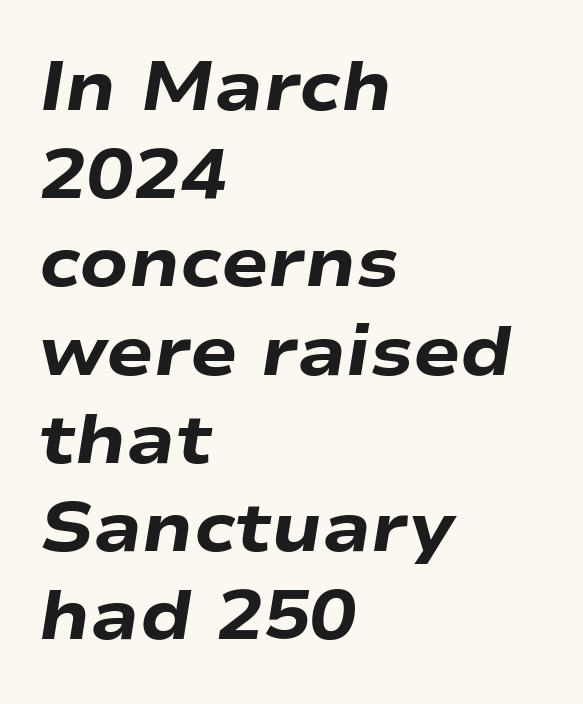
Q: Is the text bold? A: Yes.
Q: Is the text italic (slanted)? A: Yes, it leans right by about 9 degrees.
Q: Is the text underlined? A: No.
Q: How is the paragraph aligned? A: Left-aligned.
Q: Is the spacing between letters normal or unusually wide? A: Normal.
Q: Is the spacing between lines tight, normal or loose? A: Normal.
Q: Width (condensed, normal, or wide)? A: Wide.
Q: Stroke contrast? A: Low.
Q: x-height? A: Medium.
Q: Monospaced? A: No.
